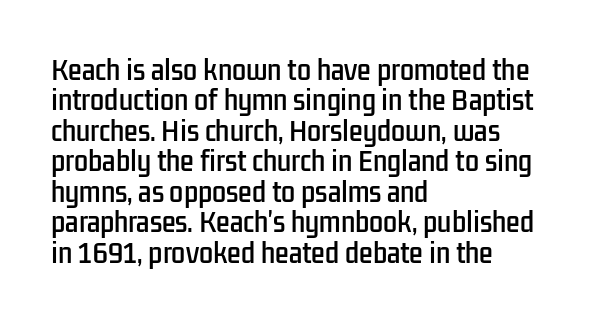
Q: Is the text italic (slanted)? A: No, it is upright.
Q: Is the text underlined? A: No.
Q: How is the paragraph aligned? A: Left-aligned.
Q: Is the spacing between letters normal or unusually wide? A: Normal.
